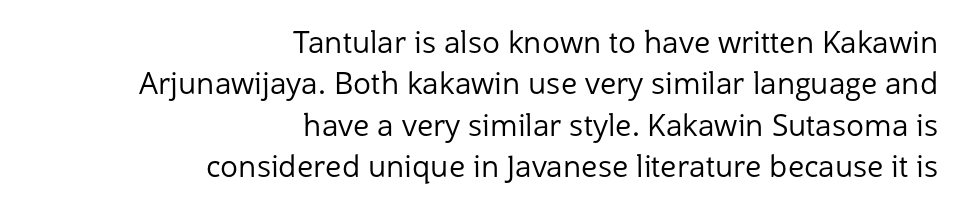
The image shows 30 px regular-weight sans-serif type, upright; set right-aligned, normal line spacing (1.38x), normal letter spacing, not underlined; low stroke contrast and a medium x-height.
